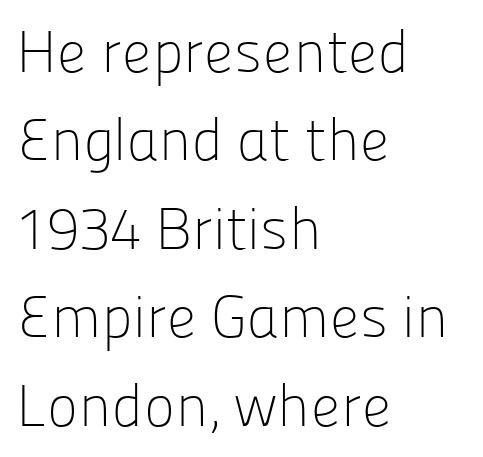
The image shows 59 px light sans-serif type, upright; set left-aligned, normal line spacing (1.5x), normal letter spacing, not underlined; low stroke contrast and a medium x-height.
